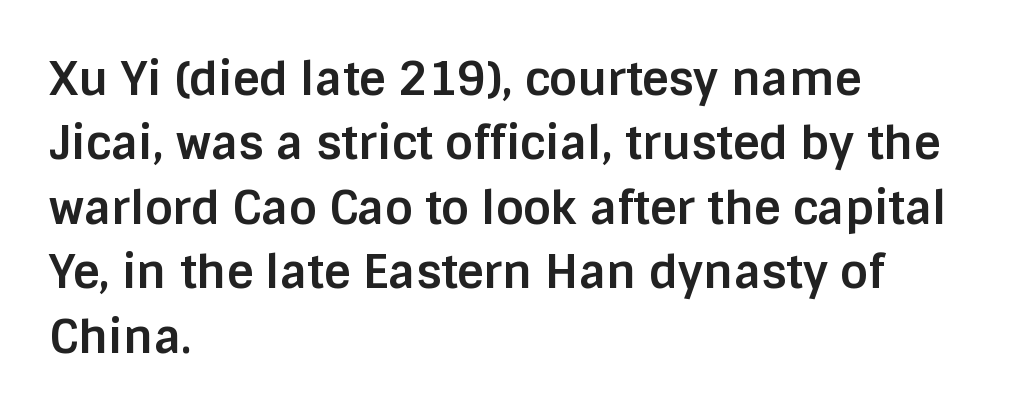
The image shows 46 px bold sans-serif type, upright; set left-aligned, normal line spacing (1.4x), normal letter spacing, not underlined; low stroke contrast and a large x-height.
